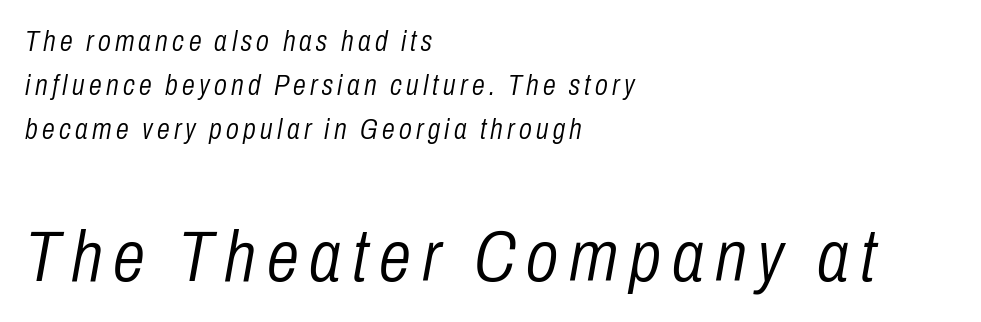
The image shows 73 px light, condensed type, italic (leaning right); set left-aligned, normal line spacing (1.52x), not underlined; the second (bottom) block is 2.52x larger; low stroke contrast and a medium x-height.
